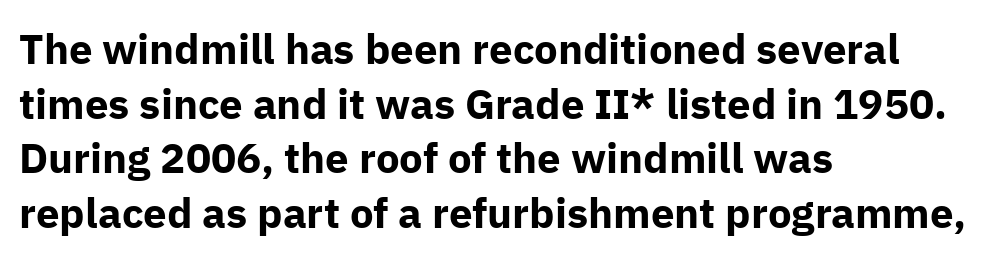
Looks like regular typesetting: each glyph gets only the width it needs. You could call the tracking neutral — neither tight nor loose. Chunky letters — that's bold for sure. The paragraph shown leans on its left margin. Whoever set this chose a conventional vertical rhythm. Regarding serifs, this sample does without them.
